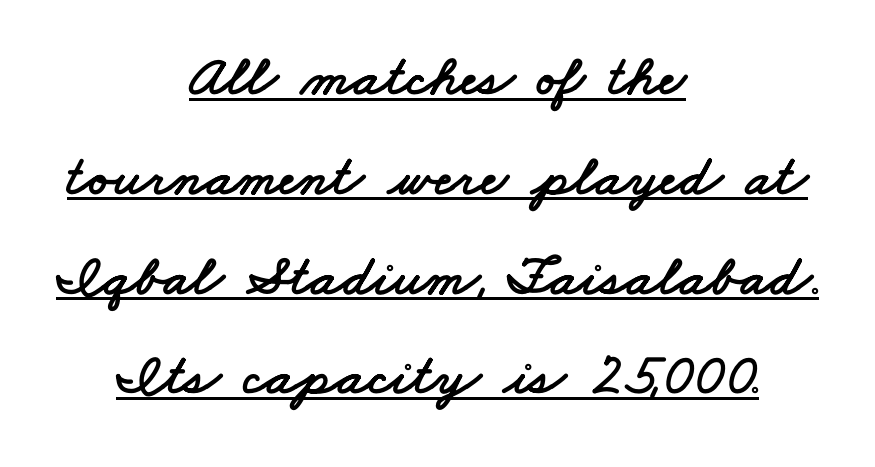
Note: no serifs on the glyphs. Look at the tracking — it's just the regular setting, nothing added. The typesetter has applied underlining to the passage shown. Each line is balanced around a shared central axis. The passage shown is typed in a proportional face where columns would drift.
